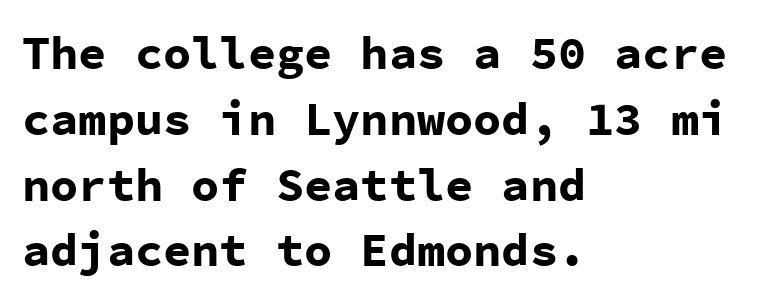
The image shows 47 px bold sans-serif type, upright, monospaced; set left-aligned, normal line spacing (1.4x), normal letter spacing, not underlined; low stroke contrast and a medium x-height.
